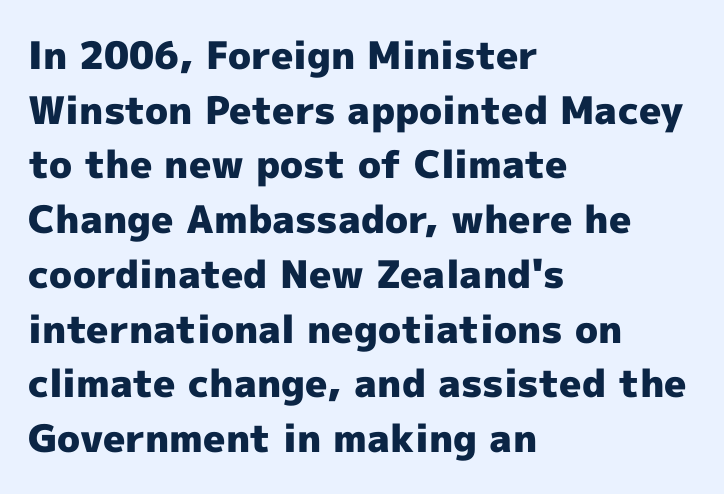
No extra tracking has been applied to these lines. This is roman type, the default non-slanted kind. Evenly set lines give the paragraph a standard silhouette. Pretty heavy lettering here — definitely bold. Alignment: flush left.
